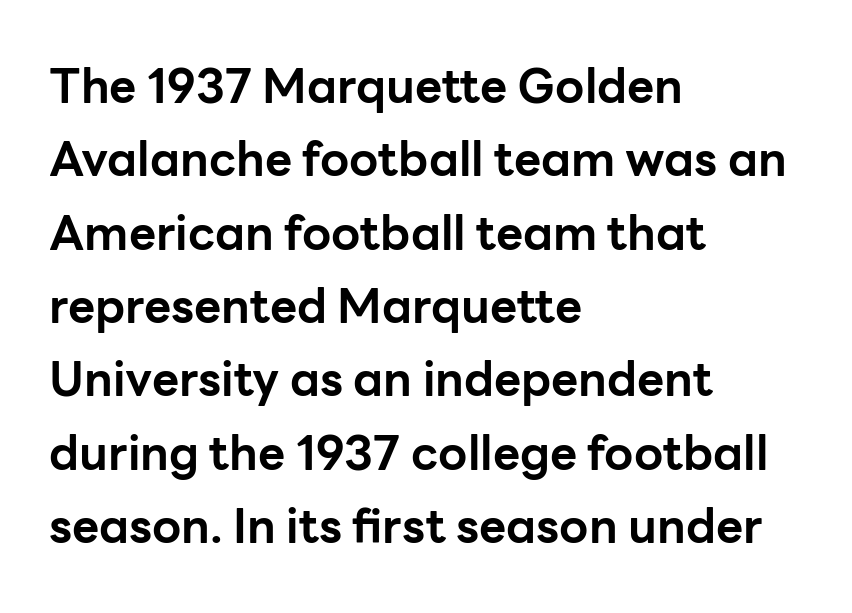
{"serif": "no", "italic": "no", "bold": "yes", "weight": "bold", "width": "normal", "stroke_contrast": "low", "x_height": "medium", "monospaced": "no", "underline": "no", "align": "left", "line_spacing": "normal", "line_spacing_ratio": 1.56, "letter_spacing": "normal", "letter_spacing_em": 0.0, "glyph_px": 47}
